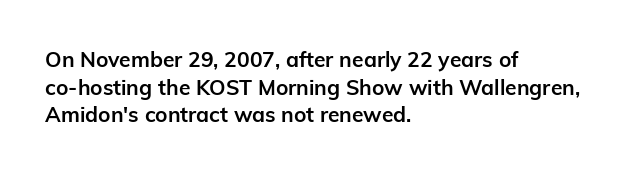
{"italic": "no", "bold": "yes", "underline": "no", "align": "left", "line_spacing": "normal", "line_spacing_ratio": 1.32, "letter_spacing": "normal", "letter_spacing_em": 0.0, "glyph_px": 21}
